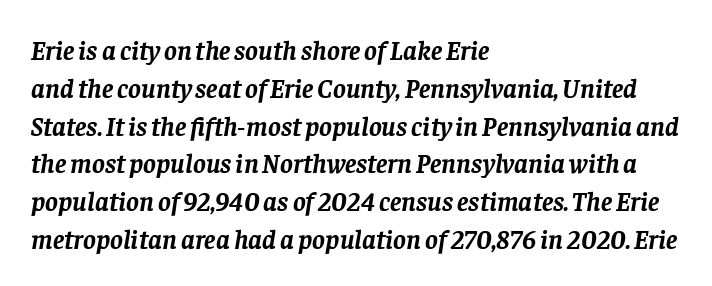
These words are printed bold, with thick strokes throughout. A clean baseline with only descenders dipping below it. Glyph-to-glyph distance matches everyday printed text. These lines stack with their left ends in a neat column. The passage shown leans; its letterforms are oblique. Normally led — the rows are evenly, conventionally spaced.
